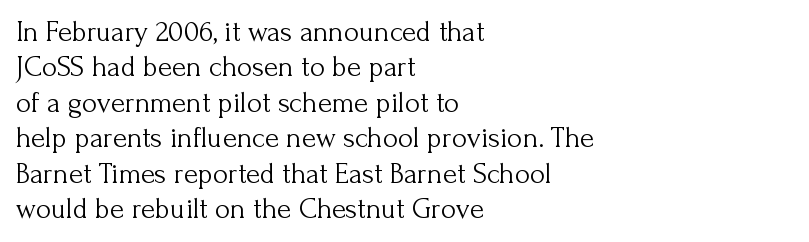
The image shows 29 px light serif type, upright; set left-aligned, line spacing 1.22x, normal letter spacing, not underlined; medium stroke contrast and a small x-height.
